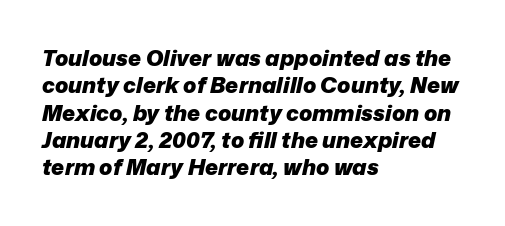
Q: Is the text bold? A: Yes.
Q: Is the text italic (slanted)? A: Yes, it leans right by about 12 degrees.
Q: Is the text underlined? A: No.
Q: How is the paragraph aligned? A: Left-aligned.
Q: Is the spacing between letters normal or unusually wide? A: Normal.
